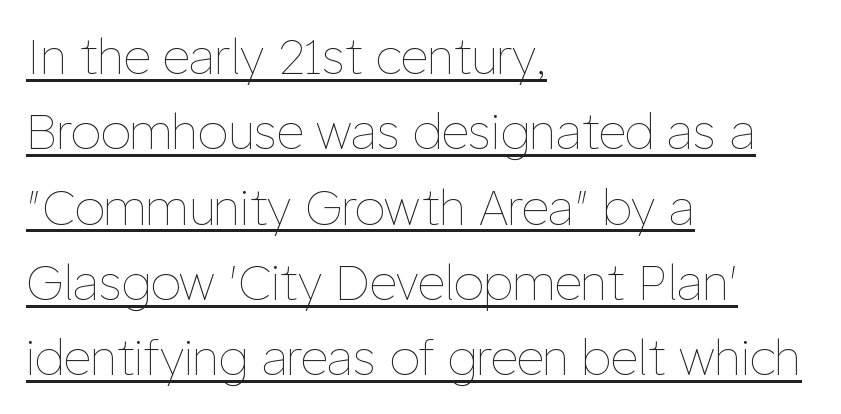
Q: Is the text bold? A: No.
Q: Is the text italic (slanted)? A: No, it is upright.
Q: Is the text underlined? A: Yes.
Q: How is the paragraph aligned? A: Left-aligned.
Q: Is the spacing between letters normal or unusually wide? A: Normal.
Q: Is the spacing between lines tight, normal or loose? A: Normal.
Q: Width (condensed, normal, or wide)? A: Normal.
Q: Stroke contrast? A: Low.
Q: x-height? A: Medium.
Q: Monospaced? A: No.
